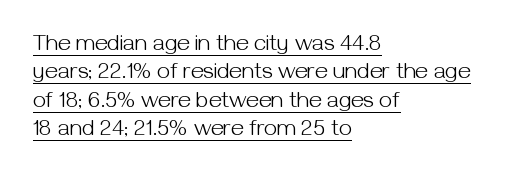
The image shows 23 px text type, upright; set left-aligned, line spacing 1.23x, normal letter spacing, underlined.
